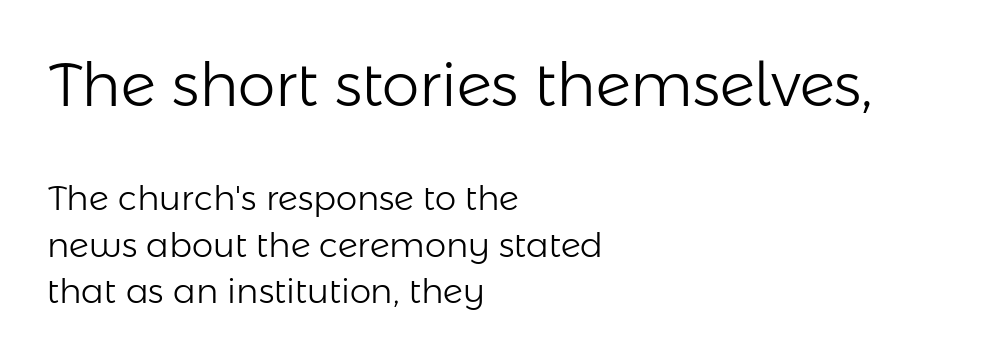
{"serif": "no", "italic": "no", "bold": "no", "weight": "light", "width": "normal", "stroke_contrast": "low", "x_height": "medium", "monospaced": "no", "underline": "no", "align": "left", "line_spacing": "normal", "line_spacing_ratio": 1.37, "letter_spacing": "normal", "letter_spacing_em": 0.0, "larger_block": "first", "size_ratio": 1.76, "glyph_px": 60}
